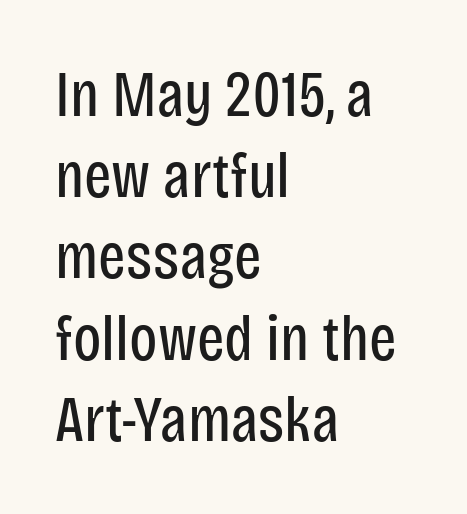
Q: Is the text bold? A: No.
Q: Is the text italic (slanted)? A: No, it is upright.
Q: Is the typeface a serif or a sans-serif typeface? A: Sans-serif.
Q: Is the text underlined? A: No.
Q: How is the paragraph aligned? A: Left-aligned.
Q: Is the spacing between letters normal or unusually wide? A: Normal.
Q: Is the spacing between lines tight, normal or loose? A: Normal.
Q: Width (condensed, normal, or wide)? A: Condensed.
Q: Stroke contrast? A: Low.
Q: x-height? A: Large.
Q: Monospaced? A: No.
